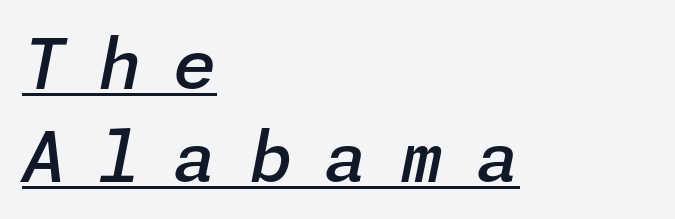
{"italic": "yes", "lean": "right", "slant_degrees": 11, "bold": "semi", "weight": "semibold", "width": "normal", "stroke_contrast": "low", "x_height": "medium", "underline": "yes", "align": "left", "line_spacing": "normal", "line_spacing_ratio": 1.33, "letter_spacing": "wide", "letter_spacing_em": 0.46, "glyph_px": 70}
